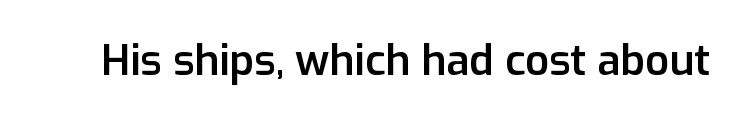
The image shows 42 px semibold sans-serif type, upright; set normal letter spacing, not underlined; low stroke contrast and a medium x-height.
